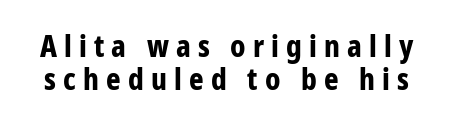
Q: Is the text bold? A: Yes.
Q: Is the text italic (slanted)? A: No, it is upright.
Q: Is the typeface a serif or a sans-serif typeface? A: Sans-serif.
Q: Is the text underlined? A: No.
Q: Is the spacing between letters normal or unusually wide? A: Unusually wide.
Q: Is the spacing between lines tight, normal or loose? A: Tight.
Q: Width (condensed, normal, or wide)? A: Condensed.
Q: Stroke contrast? A: Low.
Q: x-height? A: Medium.
Q: Monospaced? A: No.
